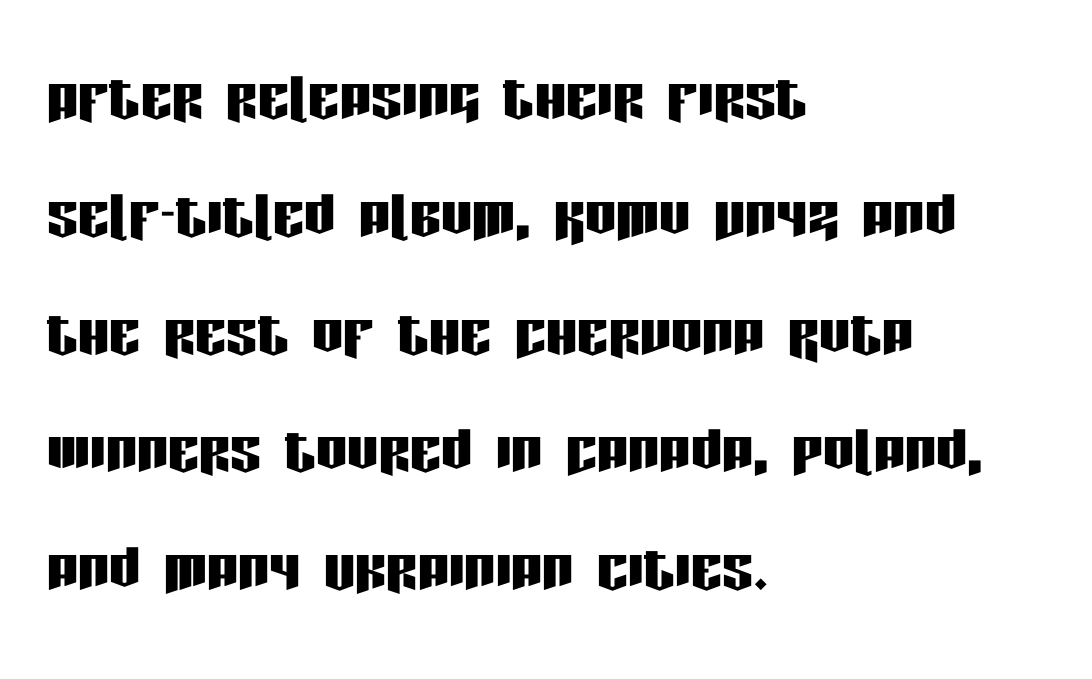
Q: Is the text italic (slanted)? A: No, it is upright.
Q: Is the typeface a serif or a sans-serif typeface? A: Sans-serif.
Q: Is the text underlined? A: No.
Q: How is the paragraph aligned? A: Left-aligned.
Q: Is the spacing between letters normal or unusually wide? A: Normal.
Q: Is the spacing between lines tight, normal or loose? A: Normal.
Q: Width (condensed, normal, or wide)? A: Condensed.
Q: Stroke contrast? A: Low.
Q: x-height? A: Large.
Q: Monospaced? A: No.
